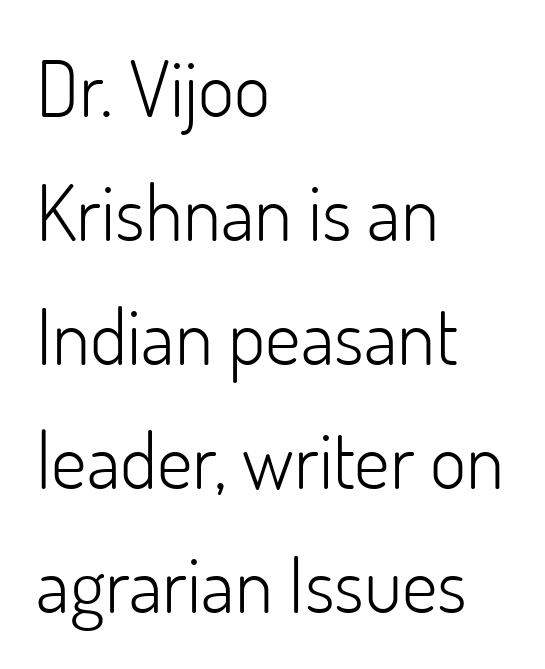
The typesetter chose a ragged-right arrangement here. This is roman type, the default non-slanted kind. A sans-serif font was chosen for this passage. Think of a printed novel: that variable character pitch is what you see here. Leading matches the norm, producing a regular column.
